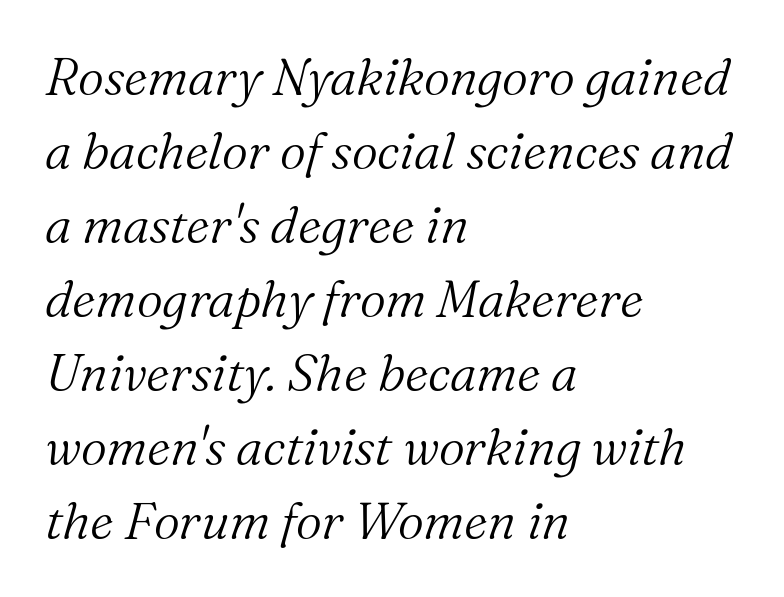
The image shows 51 px light serif type, italic (leaning right); set left-aligned, normal line spacing (1.45x), normal letter spacing, not underlined; medium stroke contrast and a medium x-height.
